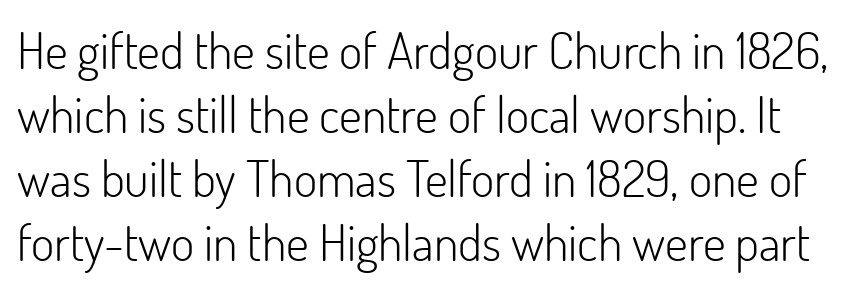
{"serif": "no", "italic": "no", "bold": "no", "weight": "light", "width": "normal", "stroke_contrast": "low", "x_height": "small", "monospaced": "no", "underline": "no", "line_spacing": "normal", "line_spacing_ratio": 1.28, "letter_spacing": "normal", "letter_spacing_em": 0.0, "glyph_px": 50}
